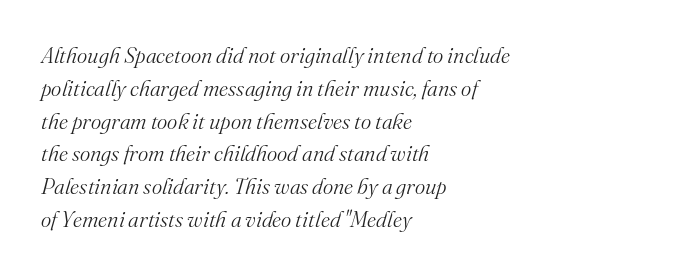
The image shows 22 px text type, italic (leaning right); set left-aligned, normal line spacing (1.49x), normal letter spacing, not underlined.
